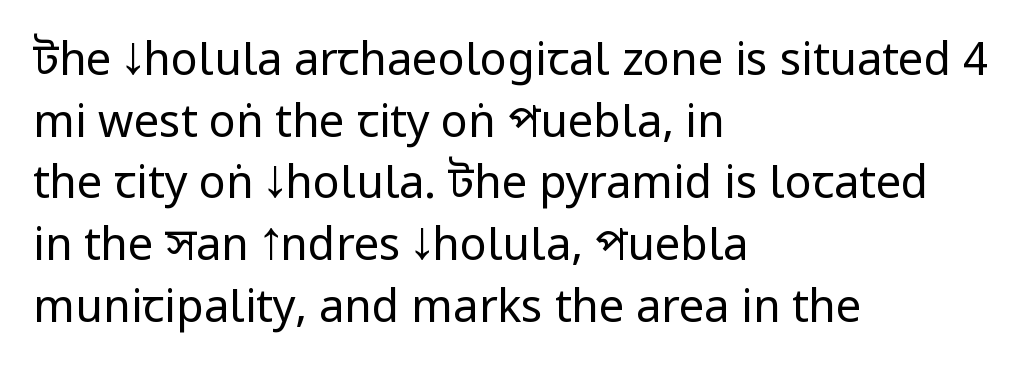
Observe the ordinary spacing: letters are neighbours, not strangers. This is roman type, the default non-slanted kind. Descenders are the only things crossing below the line. Bold? No — there's no thickening of the strokes.
